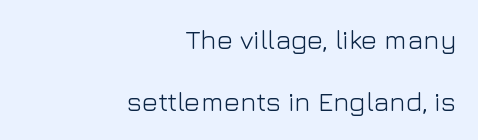
The area under the type is left untouched. Unbolded letterforms with no extra heft. Look at the tracking — it's just the regular setting, nothing added. Ascenders rise straight up at ninety degrees.
